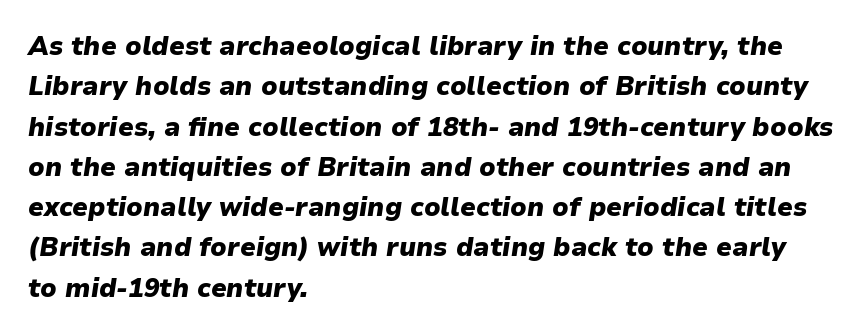
Baseline-to-baseline distance is the conventional proportion of letter height. Spacing between characters is what you'd get straight out of the box. Type without underlining. A classic flush-left, rag-right setting is used for this passage. These words are printed bold, with thick strokes throughout.
